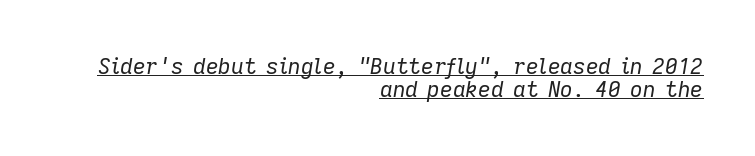
The image shows 22 px text type, italic (leaning right); set right-aligned, tight line spacing (1.06x), normal letter spacing, underlined.
